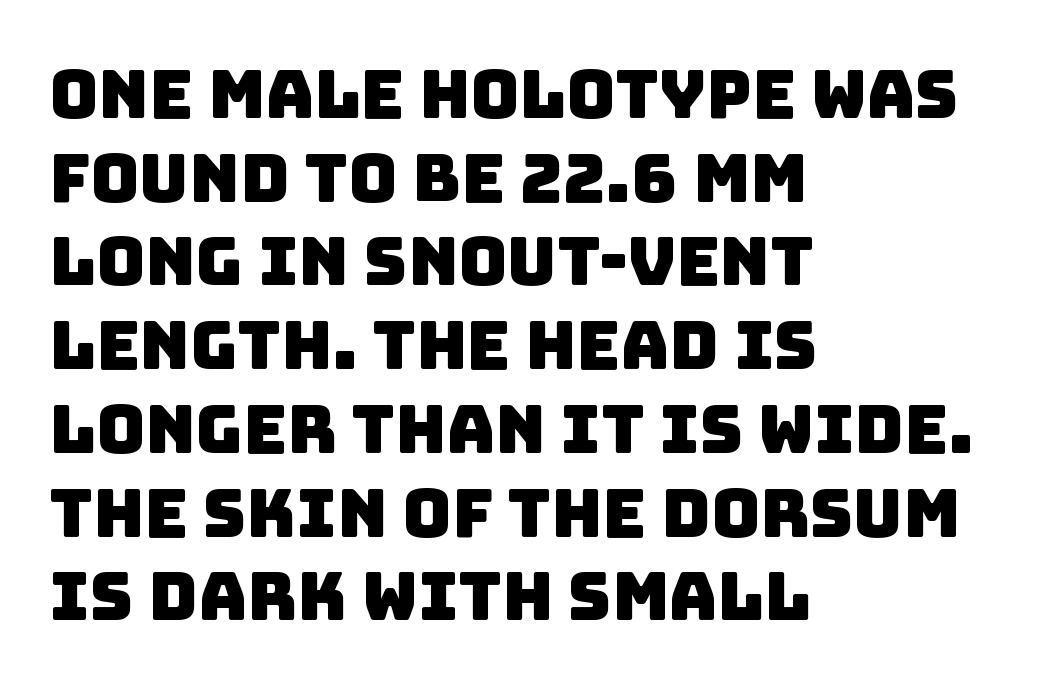
The baseline area is clear. Students, note that the glyphs here touch the page at normal intervals. The face used here is proportionally spaced, like ordinary book or web type. Summary of vertical rhythm: regular, with standard interline spacing. The glyphs in this specimen are sans serif.
